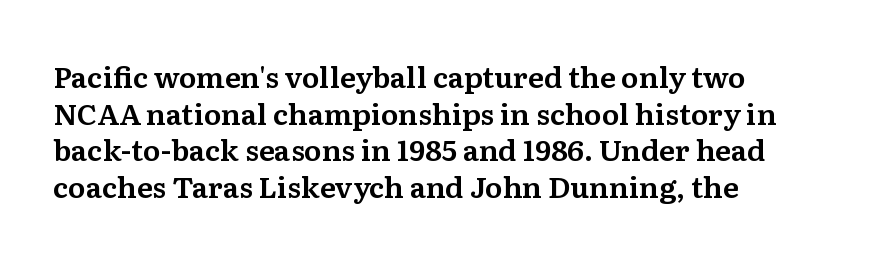
Q: Is the text italic (slanted)? A: No, it is upright.
Q: Is the typeface a serif or a sans-serif typeface? A: Serif.
Q: Is the text underlined? A: No.
Q: How is the paragraph aligned? A: Left-aligned.
Q: Is the spacing between letters normal or unusually wide? A: Normal.
Q: Is the spacing between lines tight, normal or loose? A: Normal.
Q: Width (condensed, normal, or wide)? A: Normal.
Q: Stroke contrast? A: Medium.
Q: x-height? A: Medium.
Q: Monospaced? A: No.
